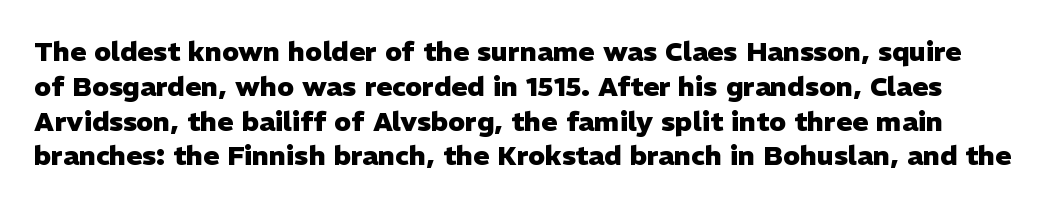
The image shows 27 px bold type, upright; set normal line spacing (1.29x), normal letter spacing, not underlined.
